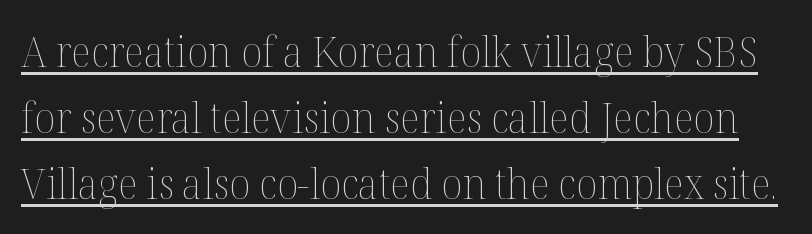
Q: Is the text bold? A: No.
Q: Is the text italic (slanted)? A: No, it is upright.
Q: Is the text underlined? A: Yes.
Q: Is the spacing between letters normal or unusually wide? A: Normal.
Q: Is the spacing between lines tight, normal or loose? A: Normal.
Q: Width (condensed, normal, or wide)? A: Normal.
Q: Stroke contrast? A: Medium.
Q: x-height? A: Medium.
Q: Monospaced? A: No.
